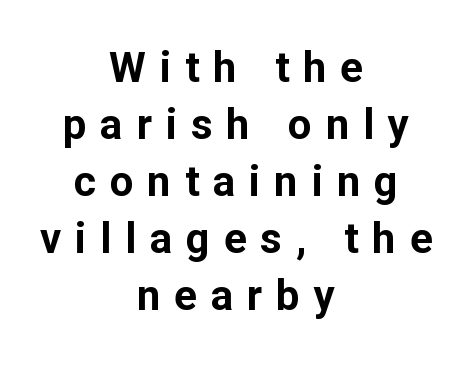
{"serif": "no", "italic": "no", "bold": "yes", "weight": "bold", "width": "normal", "stroke_contrast": "low", "x_height": "medium", "monospaced": "no", "underline": "no", "align": "center", "line_spacing": "normal", "line_spacing_ratio": 1.36, "letter_spacing": "wide", "letter_spacing_em": 0.33, "glyph_px": 42}
